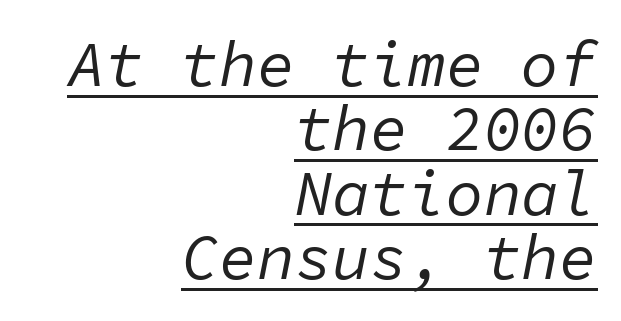
The image shows 63 px regular-weight type, italic (leaning right), monospaced; set right-aligned, tight line spacing (1.02x), normal letter spacing, underlined; low stroke contrast and a medium x-height.
